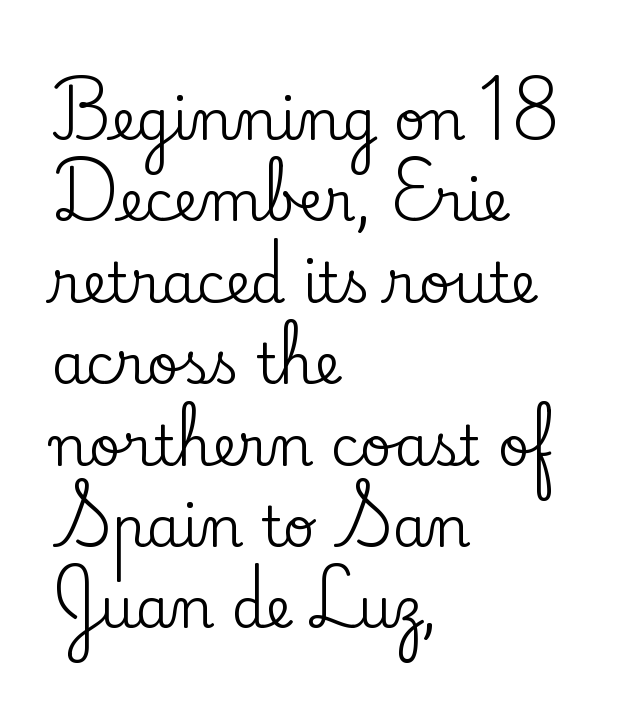
Q: Is the text italic (slanted)? A: No, it is upright.
Q: Is the typeface a serif or a sans-serif typeface? A: Serif.
Q: Is the text underlined? A: No.
Q: How is the paragraph aligned? A: Left-aligned.
Q: Is the spacing between letters normal or unusually wide? A: Normal.
Q: Is the spacing between lines tight, normal or loose? A: Normal.
Q: Width (condensed, normal, or wide)? A: Normal.
Q: Stroke contrast? A: Low.
Q: x-height? A: Small.
Q: Monospaced? A: No.
